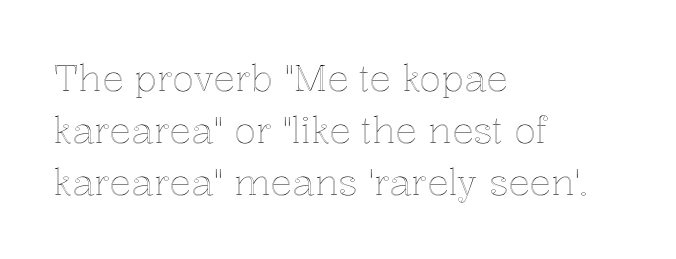
The image shows 36 px text type, upright; set left-aligned, normal line spacing (1.44x), normal letter spacing, not underlined; a medium x-height.
